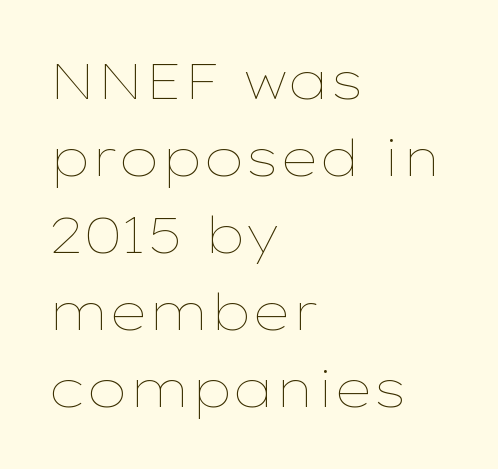
{"italic": "no", "bold": "no", "weight": "thin", "width": "wide", "stroke_contrast": "low", "x_height": "medium", "monospaced": "no", "underline": "no", "align": "left", "line_spacing": "normal", "line_spacing_ratio": 1.51, "letter_spacing": "normal", "letter_spacing_em": 0.0, "glyph_px": 51}
